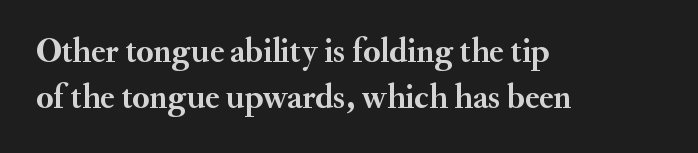
Q: Is the text bold? A: Yes.
Q: Is the text italic (slanted)? A: No, it is upright.
Q: Is the typeface a serif or a sans-serif typeface? A: Serif.
Q: Is the text underlined? A: No.
Q: How is the paragraph aligned? A: Left-aligned.
Q: Is the spacing between letters normal or unusually wide? A: Normal.
Q: Is the spacing between lines tight, normal or loose? A: Normal.
Q: Width (condensed, normal, or wide)? A: Normal.
Q: Stroke contrast? A: Medium.
Q: x-height? A: Small.
Q: Monospaced? A: No.
